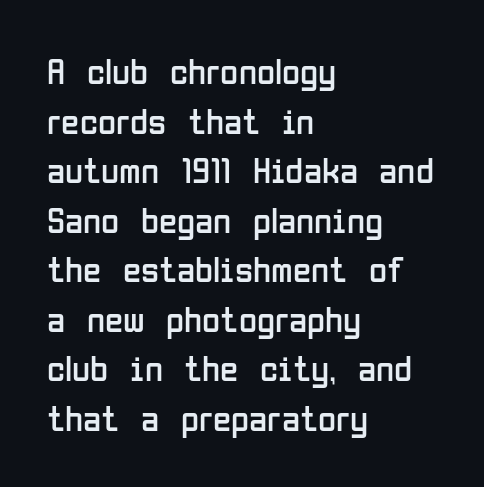
The image shows 37 px regular-weight, condensed sans-serif type, upright; set left-aligned, normal line spacing (1.34x), normal letter spacing, not underlined; low stroke contrast and a medium x-height.
